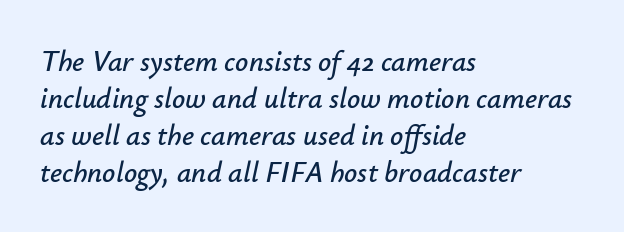
The image shows 29 px text type, italic (leaning right); set left-aligned, normal line spacing (1.28x), normal letter spacing, not underlined; low stroke contrast and a small x-height.
